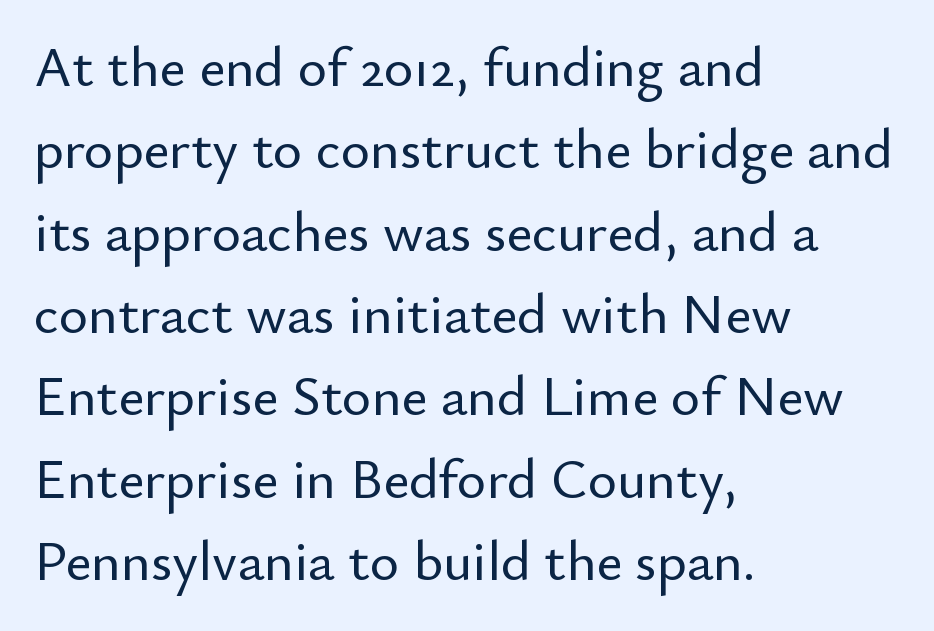
{"serif": "no", "italic": "no", "width": "normal", "stroke_contrast": "low", "x_height": "small", "monospaced": "no", "underline": "no", "align": "left", "line_spacing": "normal", "line_spacing_ratio": 1.47, "letter_spacing": "normal", "letter_spacing_em": 0.0, "glyph_px": 56}
